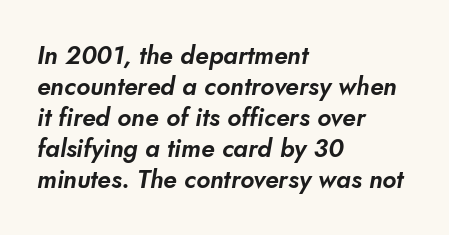
The image shows 25 px text type; set left-aligned, line spacing 1.24x, normal letter spacing, not underlined.
